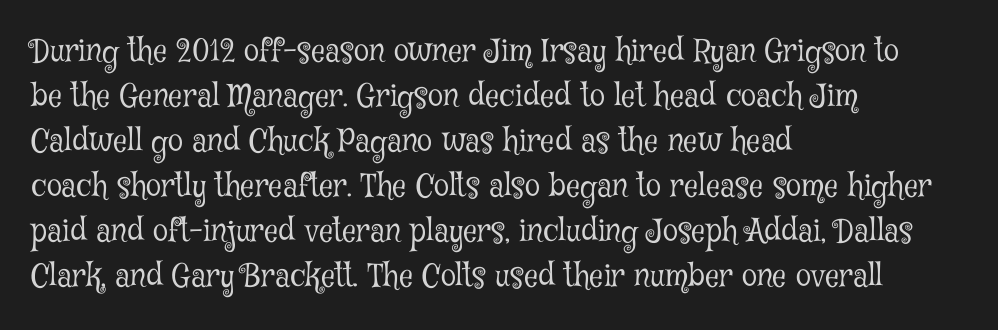
The image shows 31 px light, condensed serif type, upright; set left-aligned, normal line spacing (1.45x), normal letter spacing, not underlined; low stroke contrast and a medium x-height.
